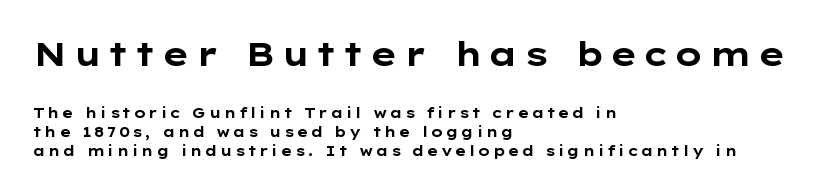
The image shows 33 px bold, wide sans-serif type, upright; set left-aligned, normal line spacing (1.36x), not underlined; the first (top) block is 2.36x larger; low stroke contrast and a medium x-height.
